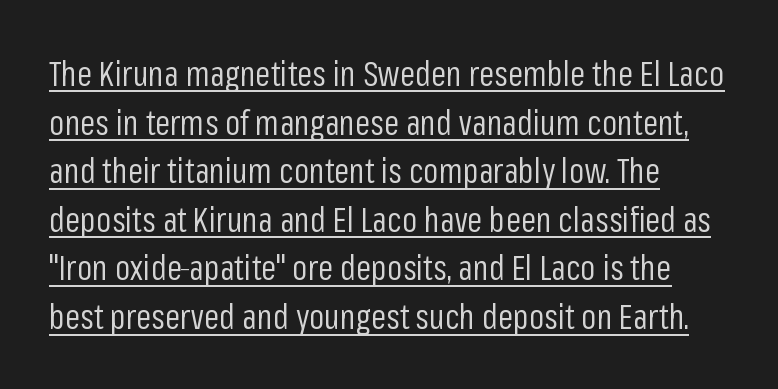
Q: Is the text bold? A: No.
Q: Is the text italic (slanted)? A: No, it is upright.
Q: Is the typeface a serif or a sans-serif typeface? A: Sans-serif.
Q: Is the text underlined? A: Yes.
Q: How is the paragraph aligned? A: Left-aligned.
Q: Is the spacing between letters normal or unusually wide? A: Normal.
Q: Is the spacing between lines tight, normal or loose? A: Normal.
Q: Width (condensed, normal, or wide)? A: Condensed.
Q: Stroke contrast? A: Low.
Q: x-height? A: Medium.
Q: Monospaced? A: No.
